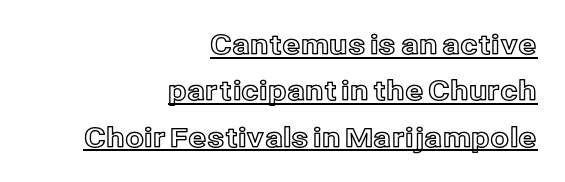
Q: Is the text italic (slanted)? A: No, it is upright.
Q: Is the text underlined? A: Yes.
Q: How is the paragraph aligned? A: Right-aligned.
Q: Is the spacing between letters normal or unusually wide? A: Normal.
